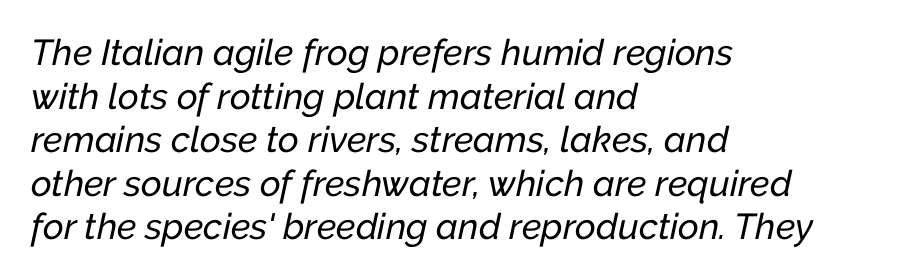
Q: Is the text italic (slanted)? A: Yes, it leans right by about 12 degrees.
Q: Is the text underlined? A: No.
Q: How is the paragraph aligned? A: Left-aligned.
Q: Is the spacing between letters normal or unusually wide? A: Normal.
Q: Width (condensed, normal, or wide)? A: Normal.
Q: Stroke contrast? A: Low.
Q: x-height? A: Medium.
Q: Monospaced? A: No.
